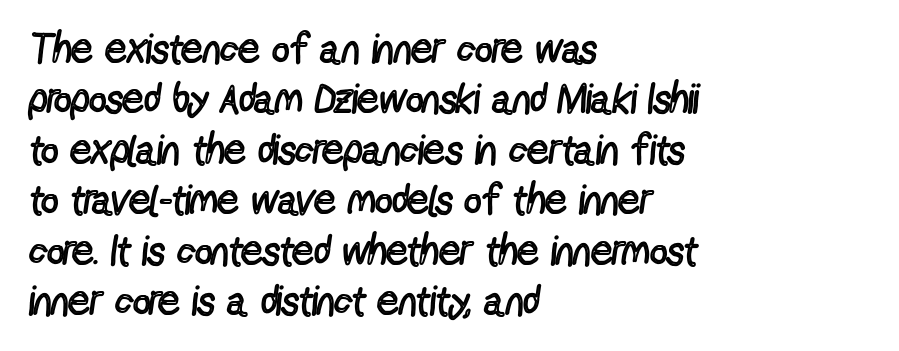
Nothing sits at the stroke ends, so this counts as sans-serif. Character widths vary here, with narrow letters taking less room than wide ones. Teacher's note: observe the even left margin — that is flush-left alignment. Compared with typical body copy, the letter spacing here is the same. A clean baseline with only descenders dipping below it.
